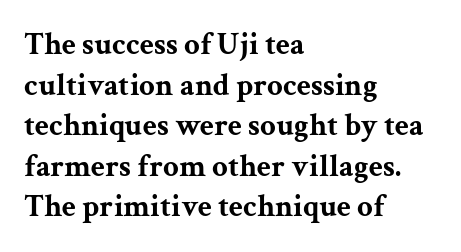
The image shows 31 px bold, wide serif type, upright; set left-aligned, normal line spacing (1.31x), normal letter spacing, not underlined; medium stroke contrast and a medium x-height.
